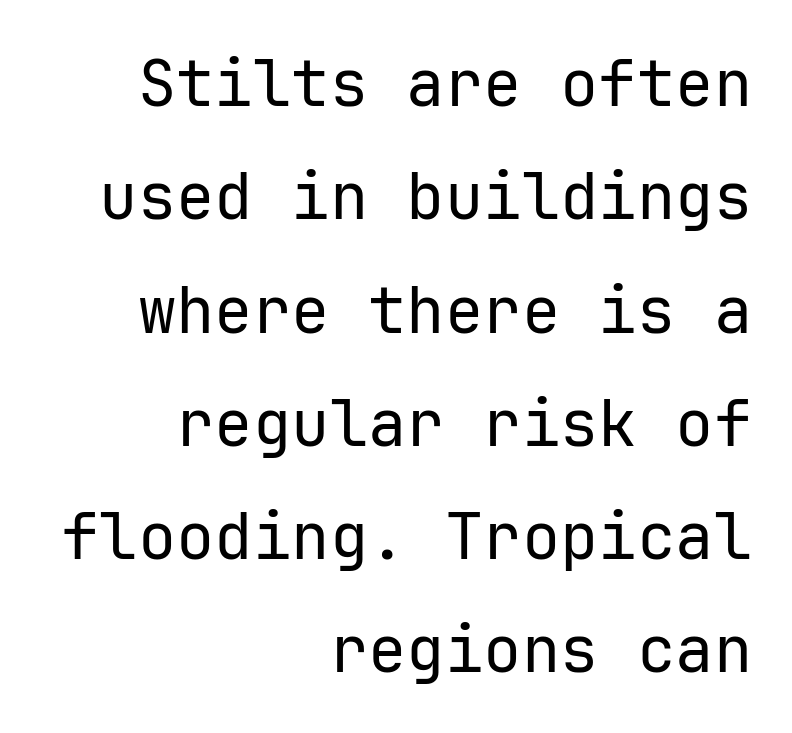
The type sits square on the baseline with zero lean. The strokes carry an ordinary text weight at most. Does the copy run flush right? Yes — the right margin is perfectly even. The face used here is monospaced, like something from a code editor. The text was rendered using a sans face with plain stroke endings.
